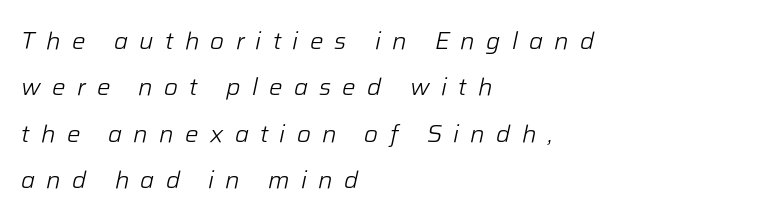
{"italic": "yes", "lean": "right", "slant_degrees": 12, "bold": "no", "underline": "no", "align": "left", "line_spacing": "loose", "line_spacing_ratio": 1.93, "letter_spacing": "wide", "letter_spacing_em": 0.47, "glyph_px": 24}
